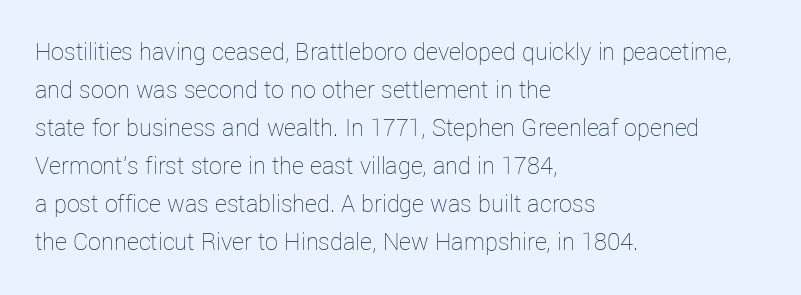
Q: Is the text bold? A: No.
Q: Is the text italic (slanted)? A: No, it is upright.
Q: Is the text underlined? A: No.
Q: How is the paragraph aligned? A: Left-aligned.
Q: Is the spacing between letters normal or unusually wide? A: Normal.
Q: Is the spacing between lines tight, normal or loose? A: Normal.
